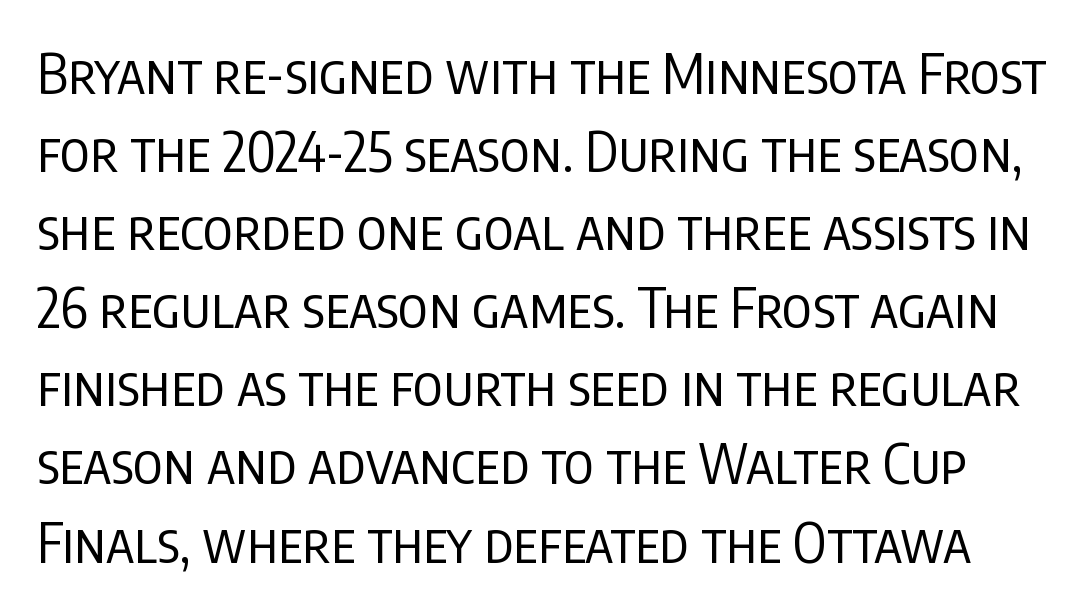
Each row of text sits above clean, open space. The typeface chosen for these lines omits serifs. Glyph-to-glyph distance matches everyday printed text. Do the characters align in a grid? No, the font is proportional.
